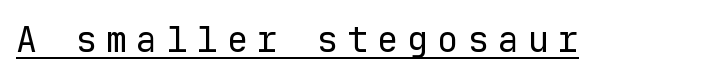
{"serif": "no", "italic": "no", "bold": "no", "weight": "regular", "width": "normal", "stroke_contrast": "low", "x_height": "medium", "monospaced": "yes", "underline": "yes", "letter_spacing": "wide", "letter_spacing_em": 0.26, "glyph_px": 35}
